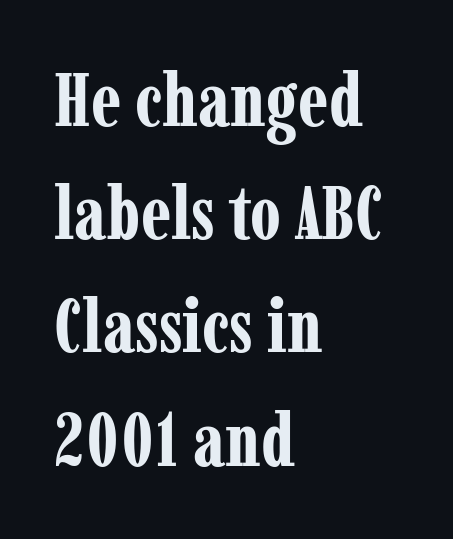
Check where the strokes stop: tiny serifs finish them off. Compared with an ordinary text face, these strokes are far heavier — a full bold. These lines are rendered in a variable-pitch font. The rows are spaced the way most documents space them.
